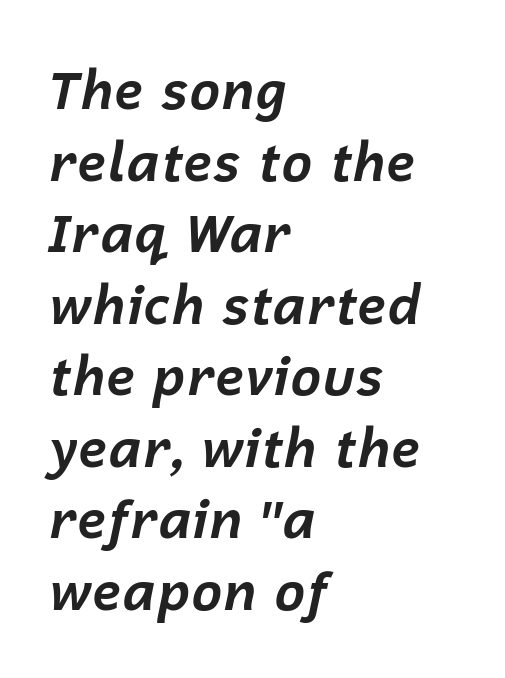
Q: Is the text bold? A: Yes.
Q: Is the text italic (slanted)? A: Yes, it leans right by about 12 degrees.
Q: Is the text underlined? A: No.
Q: How is the paragraph aligned? A: Left-aligned.
Q: Is the spacing between letters normal or unusually wide? A: Normal.
Q: Is the spacing between lines tight, normal or loose? A: Normal.
Q: Width (condensed, normal, or wide)? A: Normal.
Q: Stroke contrast? A: Low.
Q: x-height? A: Medium.
Q: Monospaced? A: No.
